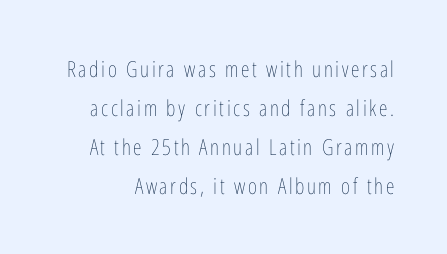
Upright lettering throughout. The foot of each line stays bare and open. No chunkiness to these letters — they're not bold.
